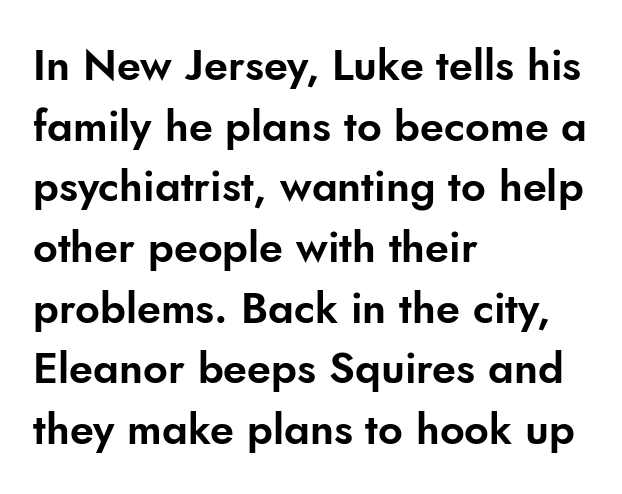
{"serif": "no", "italic": "no", "width": "normal", "stroke_contrast": "low", "x_height": "small", "monospaced": "no", "underline": "no", "align": "left", "line_spacing": "normal", "line_spacing_ratio": 1.41, "letter_spacing": "normal", "letter_spacing_em": 0.0, "glyph_px": 43}
